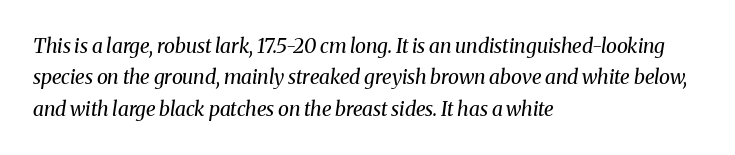
Q: Is the text bold? A: No.
Q: Is the text italic (slanted)? A: Yes, it leans right by about 8 degrees.
Q: Is the text underlined? A: No.
Q: How is the paragraph aligned? A: Left-aligned.
Q: Is the spacing between letters normal or unusually wide? A: Normal.
Q: Is the spacing between lines tight, normal or loose? A: Normal.
